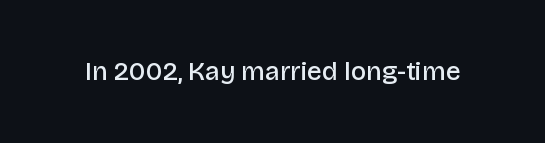
Q: Is the text bold? A: Semi-bold.
Q: Is the text italic (slanted)? A: No, it is upright.
Q: Is the text underlined? A: No.
Q: Is the spacing between letters normal or unusually wide? A: Normal.
